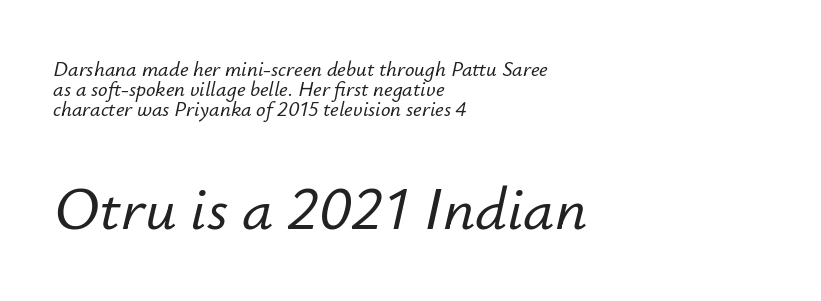
Q: Is the text italic (slanted)? A: Yes, it leans right by about 12 degrees.
Q: Is the text underlined? A: No.
Q: How is the paragraph aligned? A: Left-aligned.
Q: Is the spacing between letters normal or unusually wide? A: Normal.
Q: Is the spacing between lines tight, normal or loose? A: Tight.
Q: Which block of text is set in a larger size, the first (top) or the second (bottom)? A: The second (bottom) one.
Q: Width (condensed, normal, or wide)? A: Normal.
Q: Stroke contrast? A: Low.
Q: x-height? A: Small.
Q: Monospaced? A: No.
